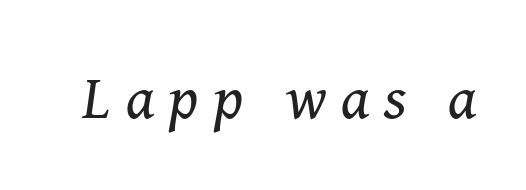
{"serif": "yes", "italic": "yes", "lean": "right", "slant_degrees": 8, "bold": "no", "weight": "regular", "width": "normal", "stroke_contrast": "medium", "x_height": "medium", "monospaced": "no", "underline": "no", "letter_spacing": "wide", "letter_spacing_em": 0.24, "glyph_px": 62}
